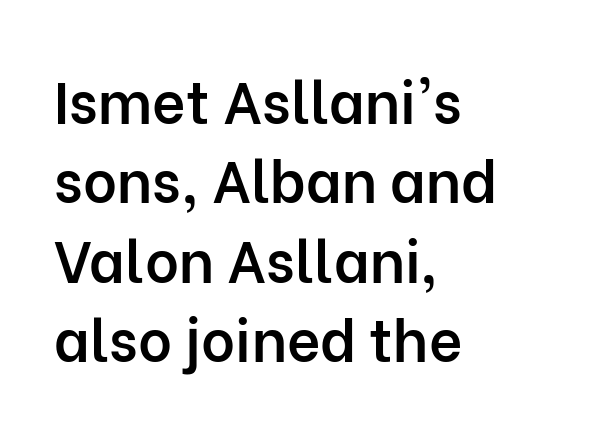
{"serif": "no", "italic": "no", "bold": "semi", "weight": "semibold", "width": "normal", "stroke_contrast": "low", "x_height": "medium", "monospaced": "no", "underline": "no", "align": "left", "line_spacing": "normal", "line_spacing_ratio": 1.37, "letter_spacing": "normal", "letter_spacing_em": 0.0, "glyph_px": 58}
